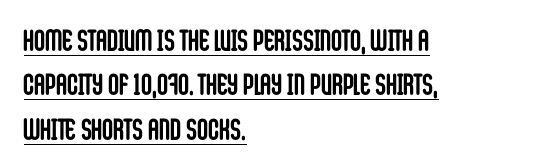
The paragraph shown leans on its left margin. You could not count columns in this text — the font is proportionally spaced. Every word sits above its own underline. It's the straight-up-and-down kind of type. Stroke terminals: plain, sans-serif.
